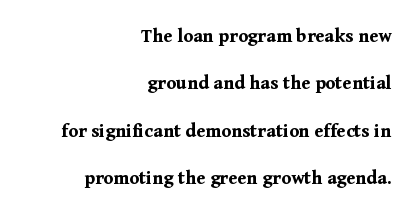
Q: Is the text bold? A: Yes.
Q: Is the text italic (slanted)? A: No, it is upright.
Q: Is the text underlined? A: No.
Q: How is the paragraph aligned? A: Right-aligned.
Q: Is the spacing between letters normal or unusually wide? A: Normal.
Q: Is the spacing between lines tight, normal or loose? A: Loose.
